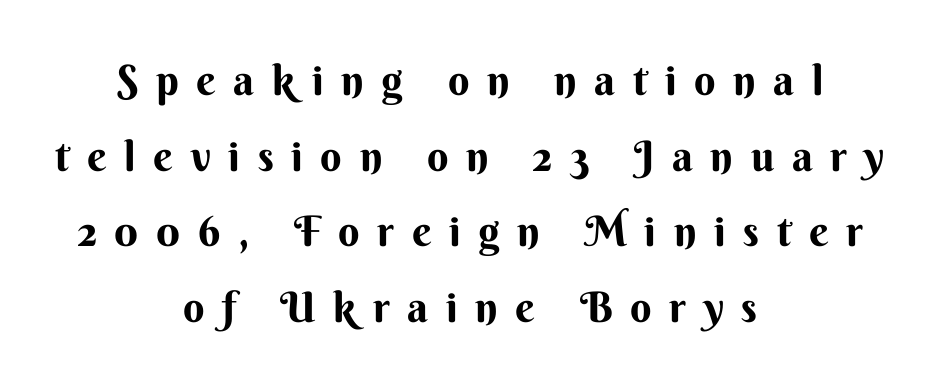
The image shows 42 px bold sans-serif type, upright; set centered, line spacing 1.8x, unusually wide letter spacing (+0.42 em), not underlined; medium stroke contrast and a small x-height.
